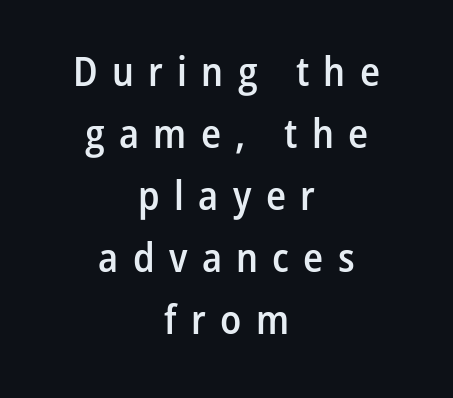
If you measured baseline to baseline, you'd find a middling distance. Does the lettering tilt? It doesn't — this is upright. Clear beneath every line of the passage. The typesetter chose a symmetrical, centered arrangement here.
